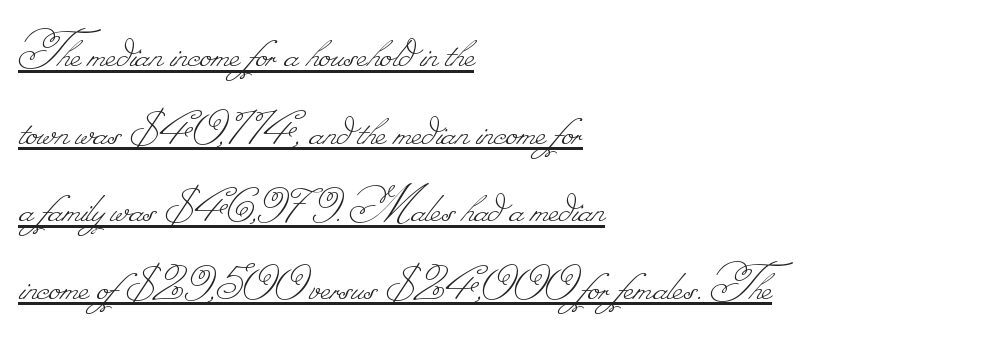
{"bold": "no", "weight": "thin", "width": "normal", "stroke_contrast": "low", "monospaced": "no", "underline": "yes", "align": "left", "line_spacing": "normal", "line_spacing_ratio": 1.41, "letter_spacing": "normal", "letter_spacing_em": 0.0, "glyph_px": 55}
